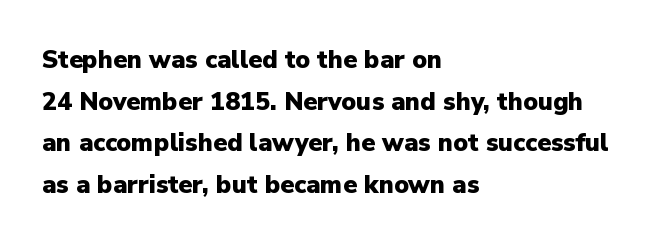
{"italic": "no", "bold": "yes", "underline": "no", "align": "left", "line_spacing": "normal", "line_spacing_ratio": 1.67, "letter_spacing": "normal", "letter_spacing_em": 0.0, "glyph_px": 25}
